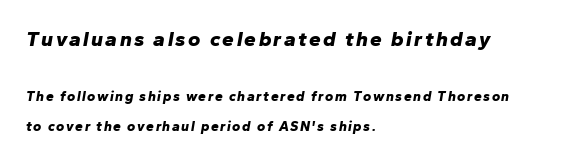
The image shows 21 px bold type, italic (leaning right); set left-aligned, loose line spacing (2.11x), not underlined; the first (top) block is 1.5x larger.
